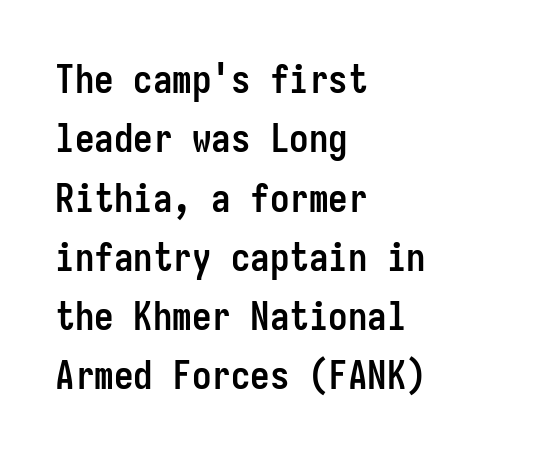
{"serif": "no", "italic": "no", "bold": "yes", "weight": "semibold", "width": "condensed", "stroke_contrast": "low", "x_height": "medium", "monospaced": "yes", "underline": "no", "align": "left", "line_spacing": "normal", "line_spacing_ratio": 1.52, "letter_spacing": "normal", "letter_spacing_em": 0.0, "glyph_px": 39}
